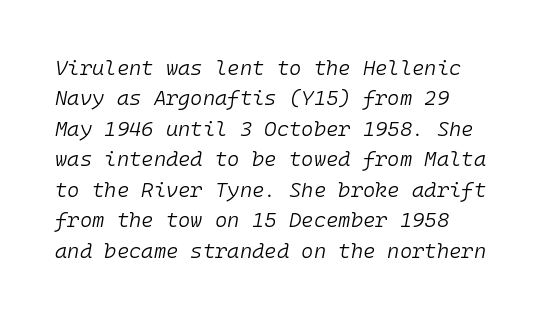
Q: Is the text bold? A: No.
Q: Is the text italic (slanted)? A: Yes, it leans right by about 10 degrees.
Q: Is the text underlined? A: No.
Q: How is the paragraph aligned? A: Left-aligned.
Q: Is the spacing between letters normal or unusually wide? A: Normal.
Q: Is the spacing between lines tight, normal or loose? A: Normal.
